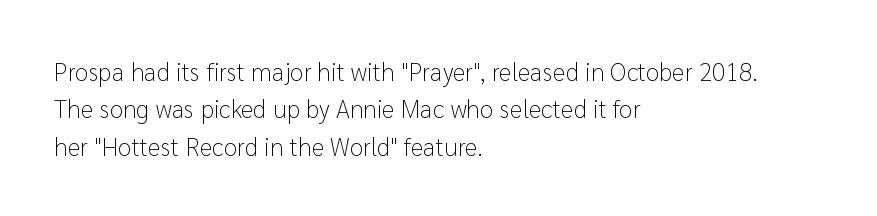
In CSS terms this would be text-align: left. Descenders are the only things crossing below the line. One glance says typical: line gaps are just what's usual. This is the regular roman posture of the typeface.
